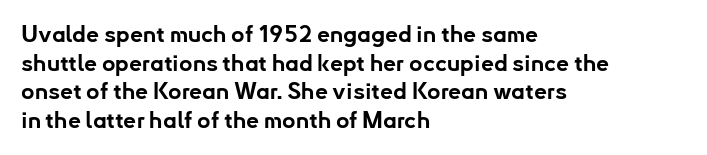
Every character sits straight up, as roman type does. Stroke thickness is high; the sample reads as a true bold. Inter-character spacing is left at the font's built-in metrics. Casual observation: everything's shoved over to the left. The specimen omits any rule beneath the text block's lines.
